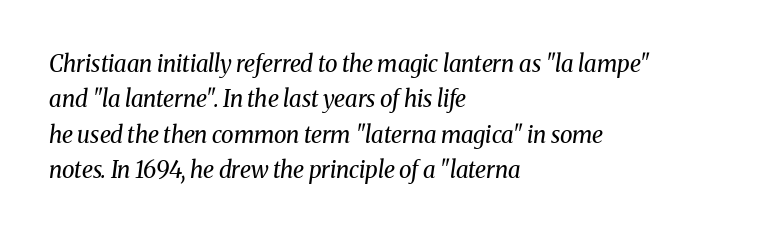
The image shows 23 px text type, italic (leaning right); set left-aligned, normal line spacing (1.54x), normal letter spacing, not underlined.
